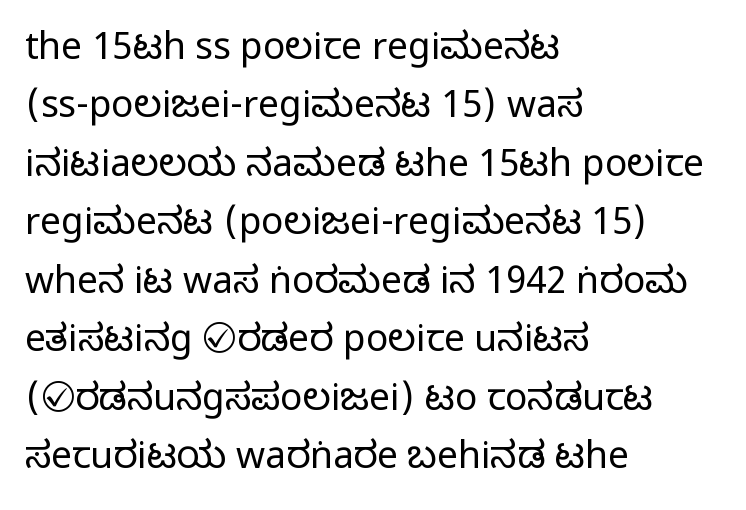
The image shows 37 px condensed sans-serif type, upright; set left-aligned, normal line spacing (1.58x), normal letter spacing, not underlined; medium stroke contrast.
